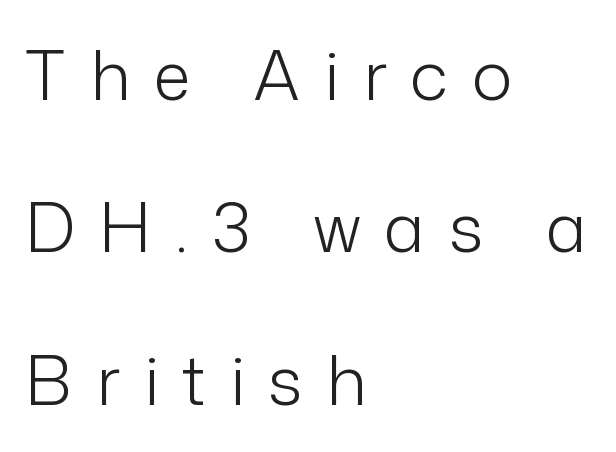
Q: Is the text bold? A: No.
Q: Is the text italic (slanted)? A: No, it is upright.
Q: Is the typeface a serif or a sans-serif typeface? A: Sans-serif.
Q: Is the text underlined? A: No.
Q: How is the paragraph aligned? A: Left-aligned.
Q: Is the spacing between letters normal or unusually wide? A: Unusually wide.
Q: Is the spacing between lines tight, normal or loose? A: Loose.
Q: Width (condensed, normal, or wide)? A: Normal.
Q: Stroke contrast? A: Low.
Q: x-height? A: Medium.
Q: Monospaced? A: No.
